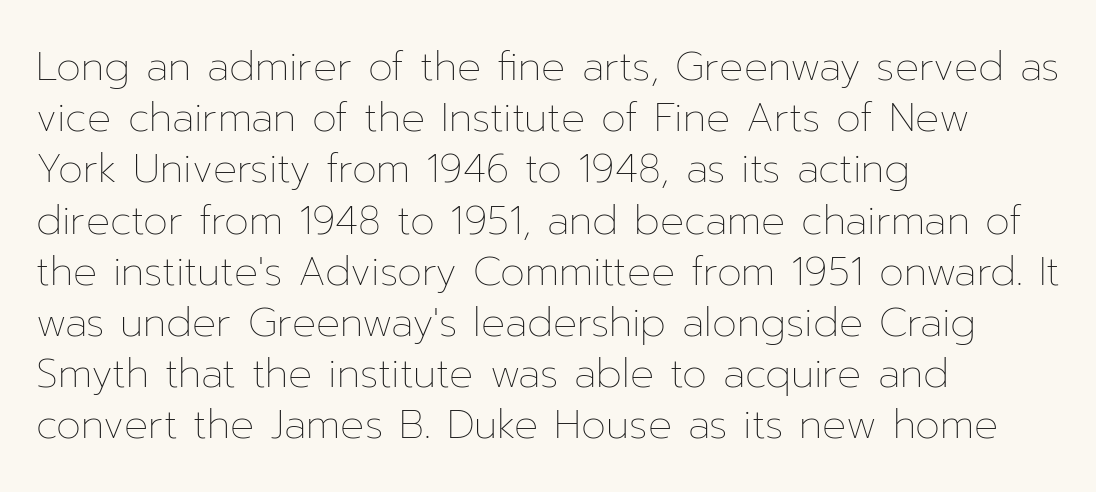
The image shows 40 px thin type, upright; set left-aligned, normal line spacing (1.28x), normal letter spacing, not underlined; low stroke contrast and a medium x-height.
